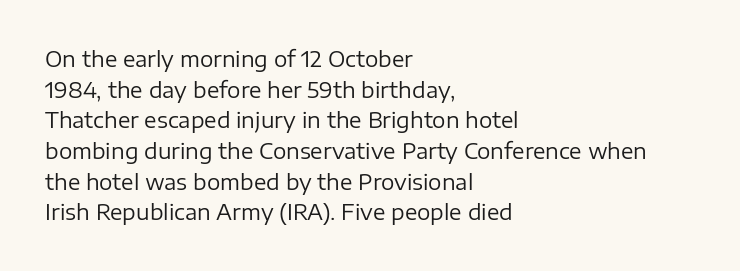
The image shows 21 px text type, upright; set left-aligned, normal line spacing (1.46x), normal letter spacing, not underlined.
